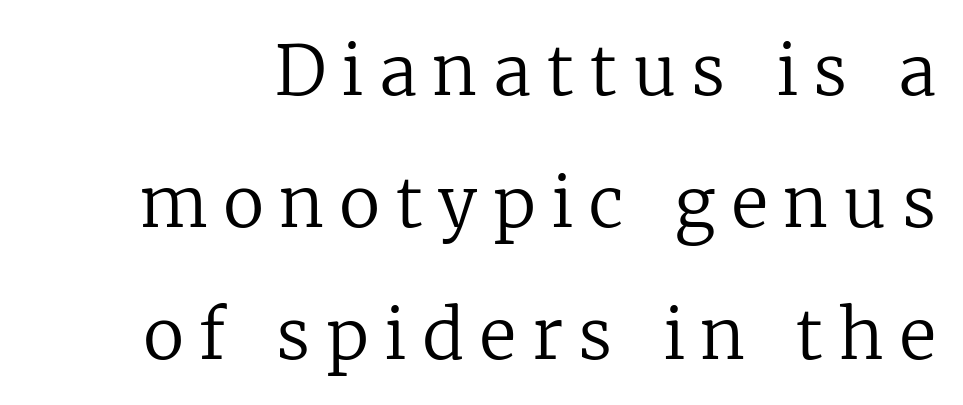
The glyphs in this specimen are seriffed. A bare baseline throughout the passage. The tracking jumps out immediately: characters are airy and widely separated. The vertical gap from one line to the next is large.
